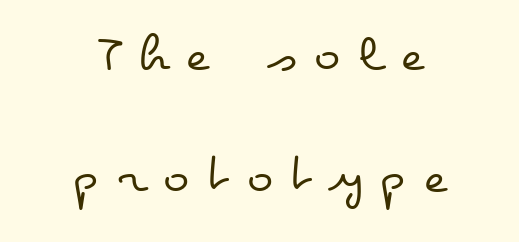
The image shows 55 px regular-weight, wide type, upright; set centered, loose line spacing (2.22x), unusually wide letter spacing (+0.31 em), not underlined; low stroke contrast and a small x-height.
